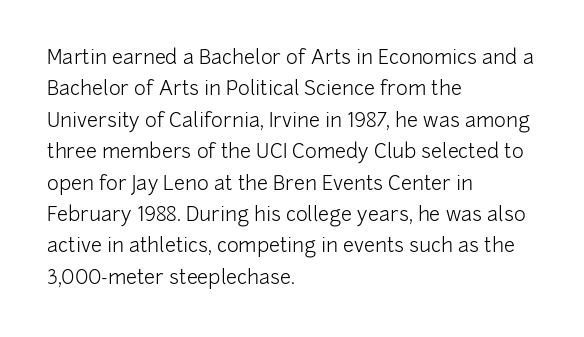
The image shows 20 px text type, upright; set left-aligned, normal line spacing (1.57x), normal letter spacing, not underlined.
